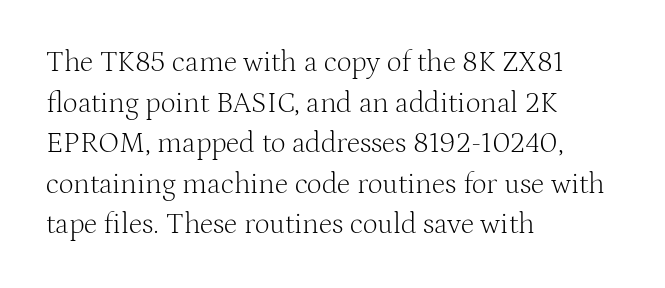
Q: Is the text bold? A: No.
Q: Is the text italic (slanted)? A: No, it is upright.
Q: Is the typeface a serif or a sans-serif typeface? A: Serif.
Q: Is the text underlined? A: No.
Q: How is the paragraph aligned? A: Left-aligned.
Q: Is the spacing between letters normal or unusually wide? A: Normal.
Q: Is the spacing between lines tight, normal or loose? A: Normal.
Q: Width (condensed, normal, or wide)? A: Normal.
Q: Stroke contrast? A: Medium.
Q: x-height? A: Medium.
Q: Monospaced? A: No.
